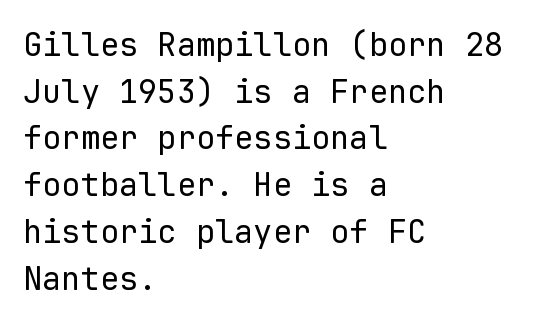
Q: Is the text bold? A: No.
Q: Is the text italic (slanted)? A: No, it is upright.
Q: Is the typeface a serif or a sans-serif typeface? A: Sans-serif.
Q: Is the text underlined? A: No.
Q: How is the paragraph aligned? A: Left-aligned.
Q: Is the spacing between letters normal or unusually wide? A: Normal.
Q: Is the spacing between lines tight, normal or loose? A: Normal.
Q: Width (condensed, normal, or wide)? A: Normal.
Q: Stroke contrast? A: Low.
Q: x-height? A: Medium.
Q: Monospaced? A: Yes.
